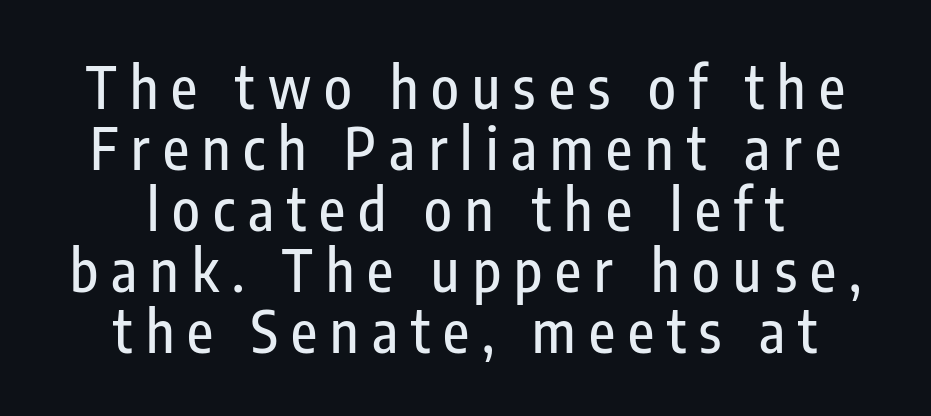
Q: Is the text italic (slanted)? A: No, it is upright.
Q: Is the typeface a serif or a sans-serif typeface? A: Sans-serif.
Q: Is the text underlined? A: No.
Q: How is the paragraph aligned? A: Centered.
Q: Is the spacing between letters normal or unusually wide? A: Unusually wide.
Q: Is the spacing between lines tight, normal or loose? A: Tight.
Q: Width (condensed, normal, or wide)? A: Condensed.
Q: Stroke contrast? A: Low.
Q: x-height? A: Medium.
Q: Monospaced? A: No.
